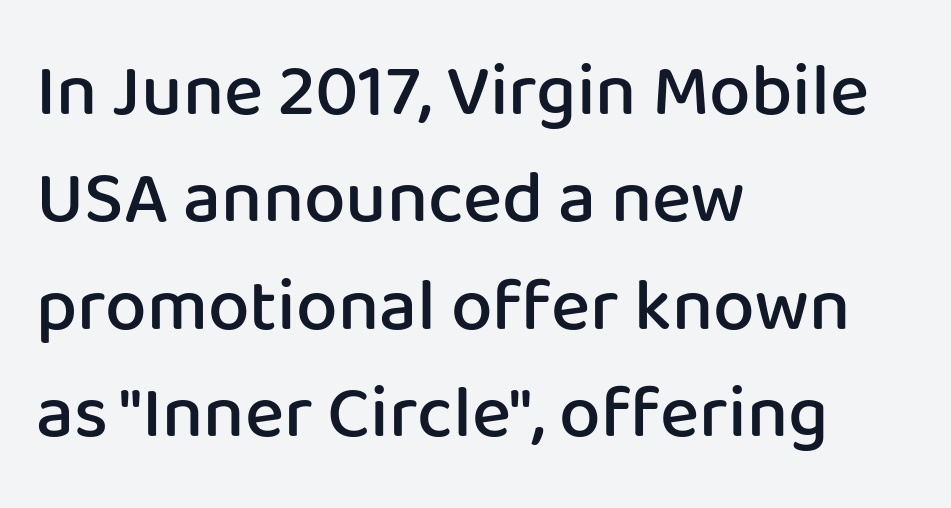
{"serif": "no", "italic": "no", "bold": "semi", "weight": "semibold", "width": "normal", "stroke_contrast": "low", "x_height": "medium", "monospaced": "no", "underline": "no", "align": "left", "line_spacing": "normal", "line_spacing_ratio": 1.45, "letter_spacing": "normal", "letter_spacing_em": 0.0, "glyph_px": 74}
